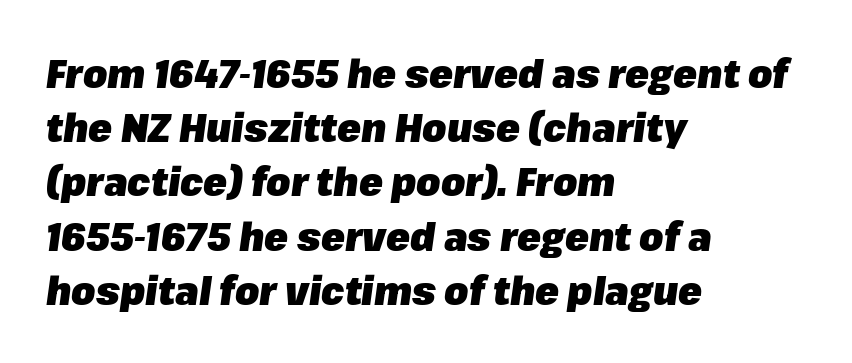
Q: Is the text bold? A: Yes.
Q: Is the text italic (slanted)? A: Yes, it leans right by about 8 degrees.
Q: Is the text underlined? A: No.
Q: How is the paragraph aligned? A: Left-aligned.
Q: Is the spacing between letters normal or unusually wide? A: Normal.
Q: Is the spacing between lines tight, normal or loose? A: Normal.
Q: Width (condensed, normal, or wide)? A: Normal.
Q: Stroke contrast? A: Low.
Q: x-height? A: Medium.
Q: Monospaced? A: No.
